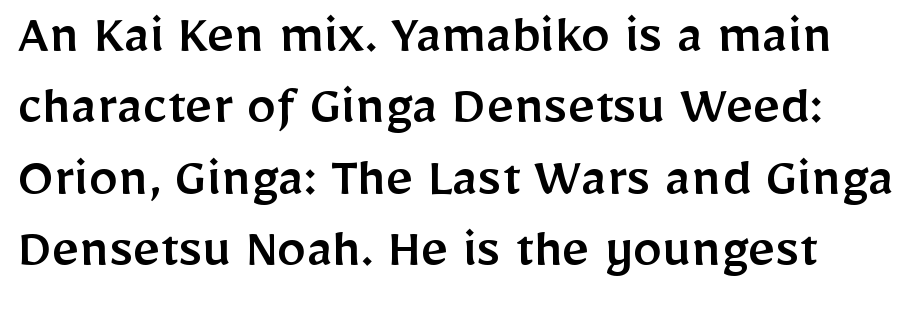
The lettering holds an erect, upright posture throughout. This rendering employs a face without finishing strokes, i.e., a sans-serif. Spacing between characters is what you'd get straight out of the box. Honestly, there is no underline to notice here at all.
